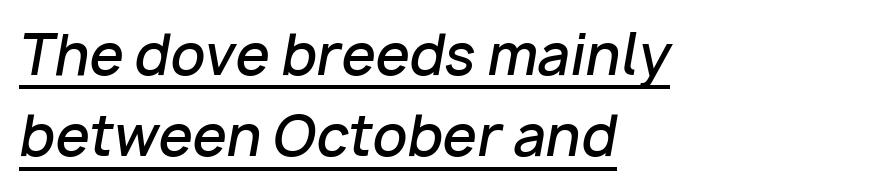
Q: Is the text bold? A: Semi-bold.
Q: Is the text italic (slanted)? A: Yes, it leans right by about 10 degrees.
Q: Is the text underlined? A: Yes.
Q: How is the paragraph aligned? A: Left-aligned.
Q: Is the spacing between letters normal or unusually wide? A: Normal.
Q: Is the spacing between lines tight, normal or loose? A: Normal.
Q: Width (condensed, normal, or wide)? A: Normal.
Q: Stroke contrast? A: Low.
Q: x-height? A: Medium.
Q: Monospaced? A: No.
